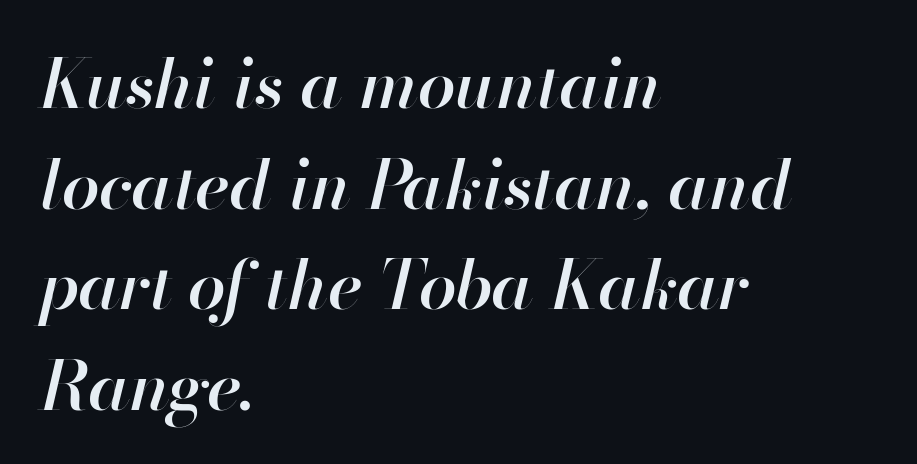
{"italic": "yes", "lean": "right", "slant_degrees": 13, "bold": "semi", "weight": "semibold", "width": "normal", "stroke_contrast": "high", "x_height": "small", "monospaced": "no", "underline": "no", "align": "left", "line_spacing": "normal", "line_spacing_ratio": 1.48, "letter_spacing": "normal", "letter_spacing_em": 0.0, "glyph_px": 68}
